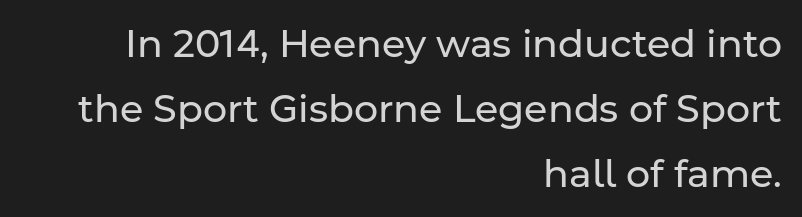
Lines of text with bare space underneath. Does the lettering tilt? It doesn't — this is upright. If you drew a ruler down the right edge, every line would touch it. Characters follow at the spacing the type designer built in. The glyphs in this specimen are sans serif. On a weight scale, this lands at 450 or below.
